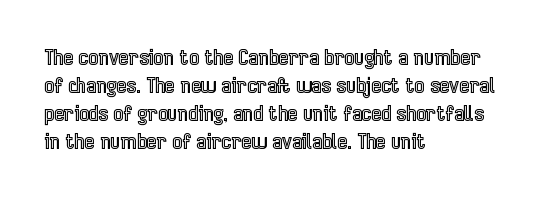
The image shows 21 px text type, upright; set left-aligned, normal line spacing (1.33x), normal letter spacing, not underlined.
